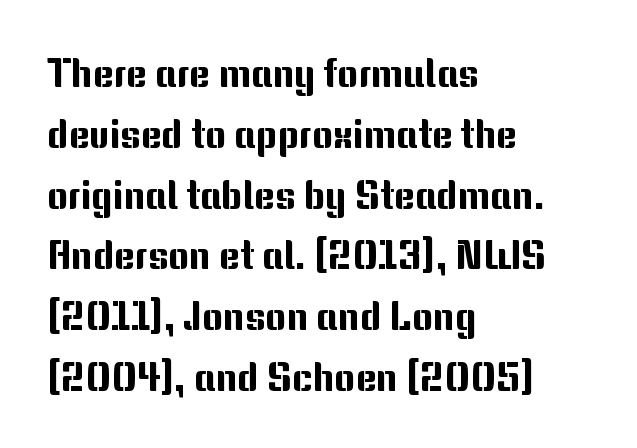
The image shows 40 px sans-serif type, upright; set left-aligned, normal line spacing (1.52x), normal letter spacing, not underlined; medium stroke contrast and a medium x-height.
